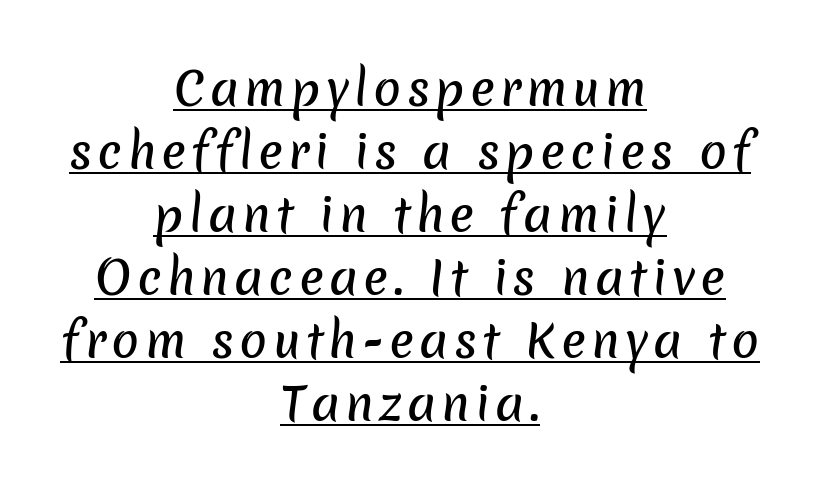
One-word summary of the alignment: center. Quick note: underline on. Look at the bottom of the vertical strokes: they stop flat, with no serifs. The passage shown is typed in a proportional face where columns would drift. If you measured baseline to baseline, you'd find a middling distance.
